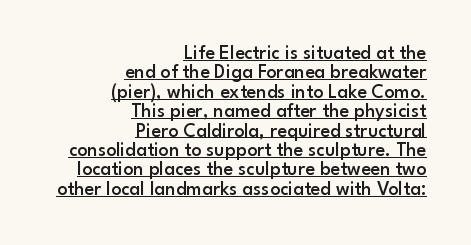
{"italic": "no", "bold": "semi", "underline": "yes", "align": "right", "line_spacing": "tight", "line_spacing_ratio": 0.97, "letter_spacing": "normal", "letter_spacing_em": 0.0, "glyph_px": 20}
